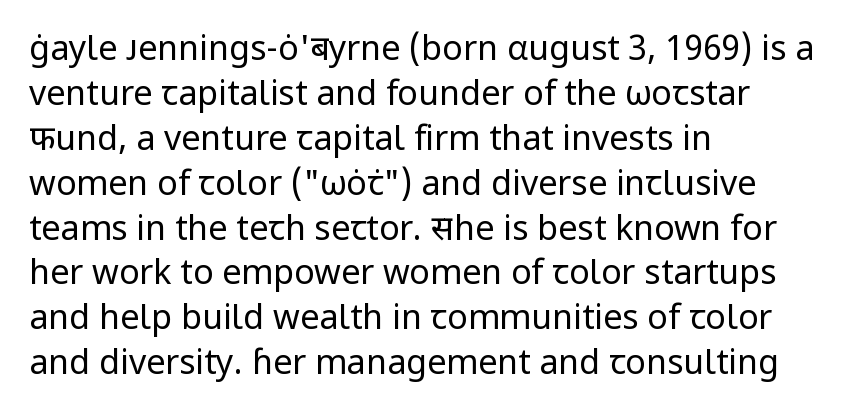
Rule under the text: the space is simply empty. Nope, not italic — everything's standing straight. Which margin do the lines hug? The left one — the right edge is uneven. Nope, no serifs anywhere on these letters. Interline gaps are of average width in this sample.
